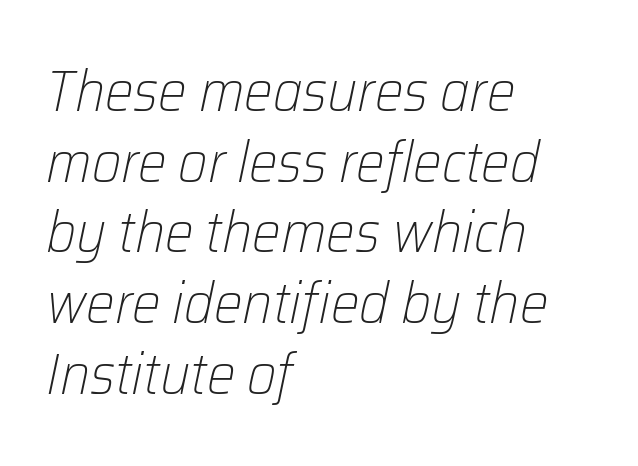
{"italic": "yes", "lean": "right", "slant_degrees": 12, "bold": "no", "weight": "light", "width": "normal", "stroke_contrast": "low", "x_height": "medium", "monospaced": "no", "underline": "no", "align": "left", "line_spacing_ratio": 1.24, "letter_spacing": "normal", "letter_spacing_em": 0.0, "glyph_px": 57}
